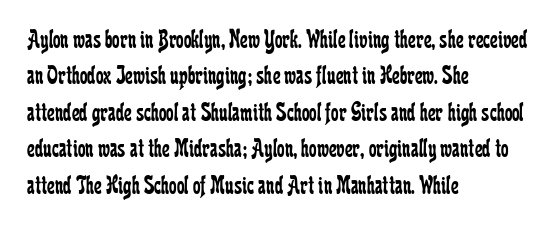
Upright lettering throughout. Reading down the column, the eye jumps a familiar distance to each next line. The typesetting does not lean heavy: it is not bold. Horizontal alignment here is leftward, the default for most running prose. The space directly below the letters is spotless. Glyph-to-glyph distance matches everyday printed text.
